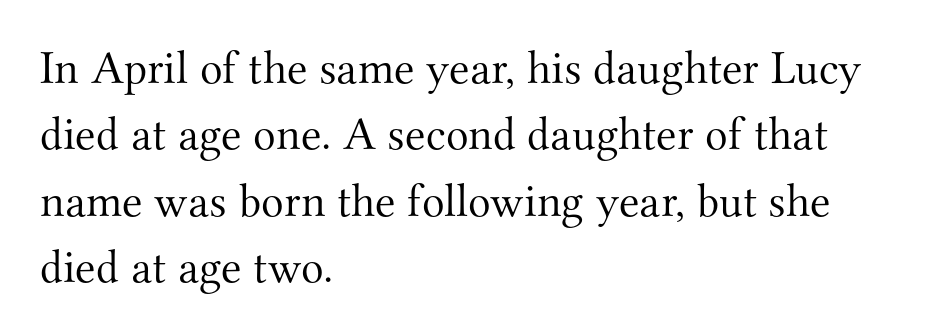
{"serif": "yes", "italic": "no", "bold": "no", "weight": "light", "width": "normal", "stroke_contrast": "medium", "x_height": "small", "monospaced": "no", "underline": "no", "align": "left", "line_spacing": "normal", "line_spacing_ratio": 1.41, "letter_spacing": "normal", "letter_spacing_em": 0.0, "glyph_px": 47}
